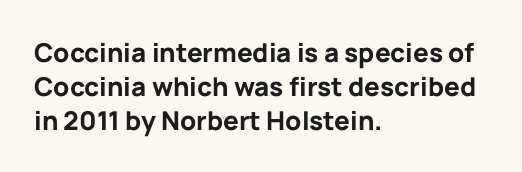
{"italic": "no", "bold": "yes", "underline": "no", "align": "left", "line_spacing": "normal", "line_spacing_ratio": 1.3, "letter_spacing": "normal", "letter_spacing_em": 0.0, "glyph_px": 26}
